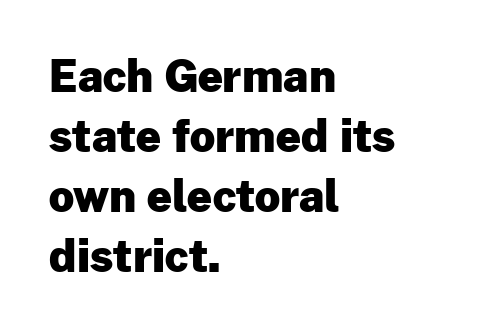
Q: Is the text bold? A: Yes.
Q: Is the text italic (slanted)? A: No, it is upright.
Q: Is the typeface a serif or a sans-serif typeface? A: Sans-serif.
Q: Is the text underlined? A: No.
Q: How is the paragraph aligned? A: Left-aligned.
Q: Is the spacing between letters normal or unusually wide? A: Normal.
Q: Is the spacing between lines tight, normal or loose? A: Normal.
Q: Width (condensed, normal, or wide)? A: Normal.
Q: Stroke contrast? A: Low.
Q: x-height? A: Medium.
Q: Monospaced? A: No.
